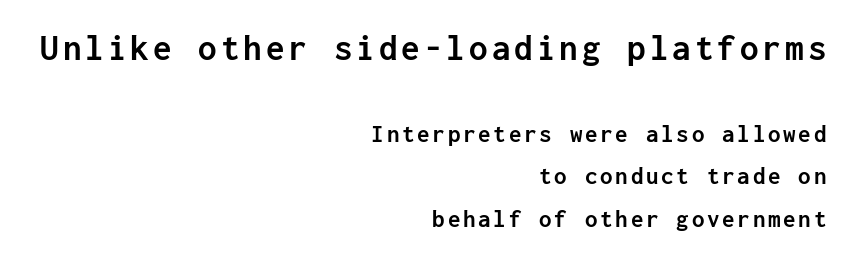
Q: Is the text bold? A: Yes.
Q: Is the text italic (slanted)? A: No, it is upright.
Q: Is the typeface a serif or a sans-serif typeface? A: Sans-serif.
Q: Is the text underlined? A: No.
Q: How is the paragraph aligned? A: Right-aligned.
Q: Is the spacing between lines tight, normal or loose? A: Normal.
Q: Which block of text is set in a larger size, the first (top) or the second (bottom)? A: The first (top) one.
Q: Width (condensed, normal, or wide)? A: Normal.
Q: Stroke contrast? A: Low.
Q: x-height? A: Medium.
Q: Monospaced? A: Yes.
